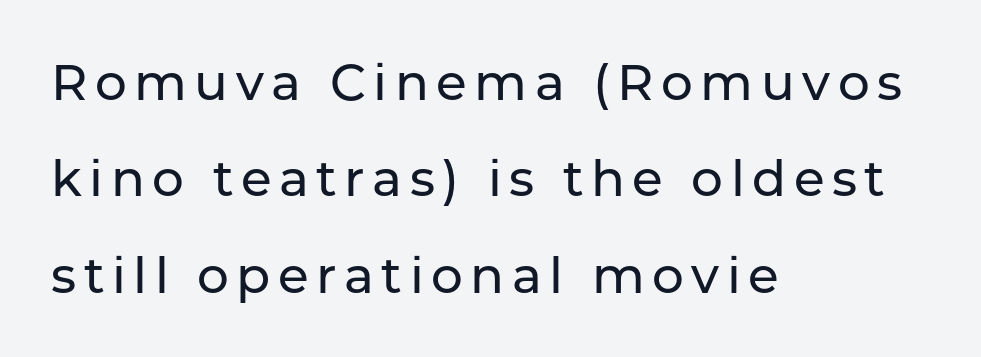
The image shows 50 px sans-serif type, upright; set left-aligned, loose line spacing (1.93x), not underlined; low stroke contrast and a medium x-height.
